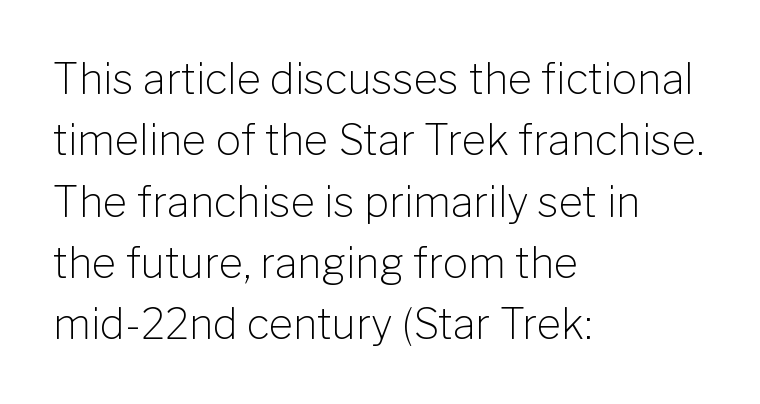
Q: Is the text bold? A: No.
Q: Is the text italic (slanted)? A: No, it is upright.
Q: Is the typeface a serif or a sans-serif typeface? A: Sans-serif.
Q: Is the text underlined? A: No.
Q: How is the paragraph aligned? A: Left-aligned.
Q: Is the spacing between letters normal or unusually wide? A: Normal.
Q: Is the spacing between lines tight, normal or loose? A: Normal.
Q: Width (condensed, normal, or wide)? A: Normal.
Q: Stroke contrast? A: Low.
Q: x-height? A: Medium.
Q: Monospaced? A: No.
